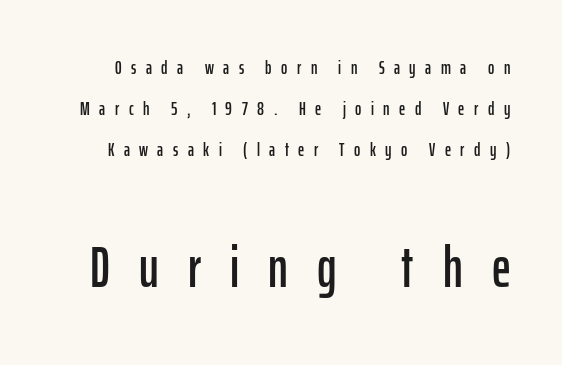
Q: Is the text italic (slanted)? A: No, it is upright.
Q: Is the typeface a serif or a sans-serif typeface? A: Sans-serif.
Q: Is the text underlined? A: No.
Q: Is the spacing between letters normal or unusually wide? A: Unusually wide.
Q: Is the spacing between lines tight, normal or loose? A: Loose.
Q: Which block of text is set in a larger size, the first (top) or the second (bottom)? A: The second (bottom) one.
Q: Width (condensed, normal, or wide)? A: Condensed.
Q: Stroke contrast? A: Low.
Q: x-height? A: Medium.
Q: Monospaced? A: No.
